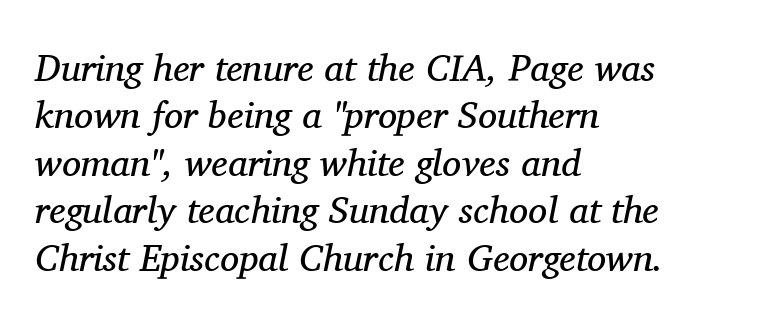
The image shows 38 px regular-weight serif type, italic (leaning right); set left-aligned, normal line spacing (1.25x), normal letter spacing, not underlined; medium stroke contrast and a medium x-height.
